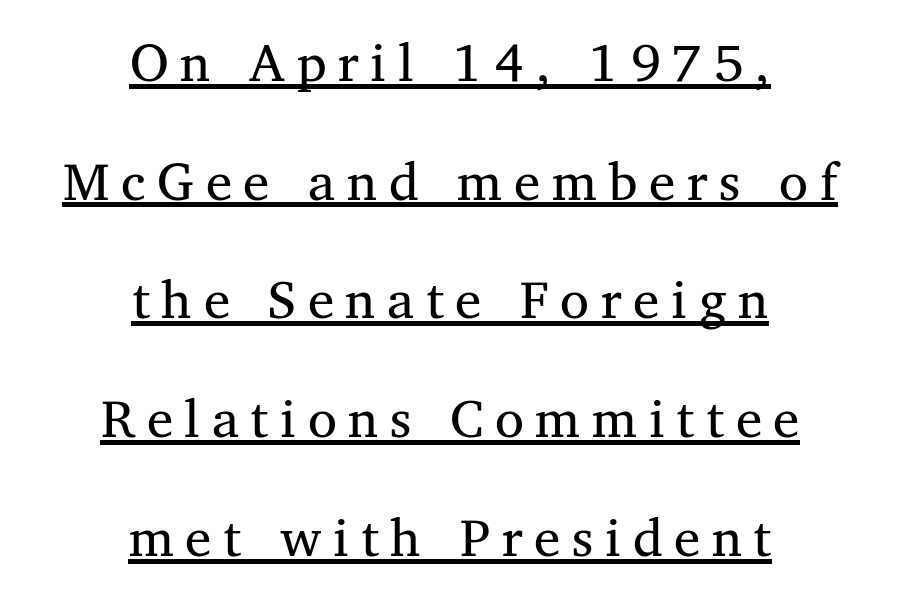
This is underlined copy, the kind a proofreader might mark for attention. Counters stay open thanks to moderate or lighter strokes. The rendering shows small feet on the letterforms — a serif design. In CSS terms this would be text-align: center. The gaps between neighbouring characters are conspicuously large.
